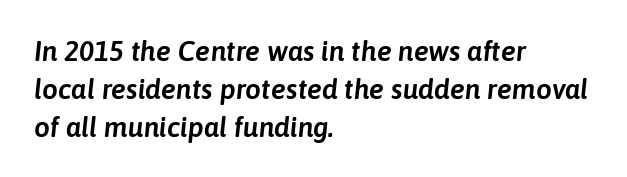
{"italic": "yes", "lean": "right", "slant_degrees": 6, "width": "normal", "stroke_contrast": "low", "x_height": "medium", "monospaced": "no", "underline": "no", "align": "left", "line_spacing": "normal", "line_spacing_ratio": 1.35, "letter_spacing": "normal", "letter_spacing_em": 0.0, "glyph_px": 28}
